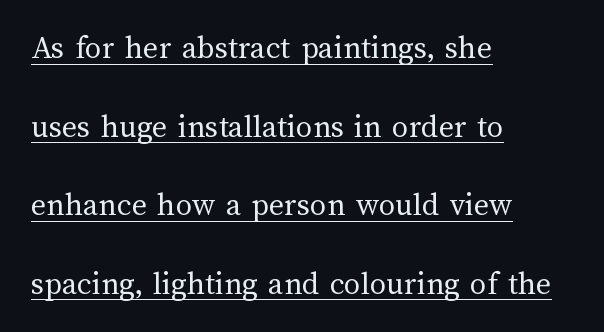
The image shows 33 px regular-weight type, upright; set left-aligned, loose line spacing (2.38x), normal letter spacing, underlined; medium stroke contrast and a medium x-height.
